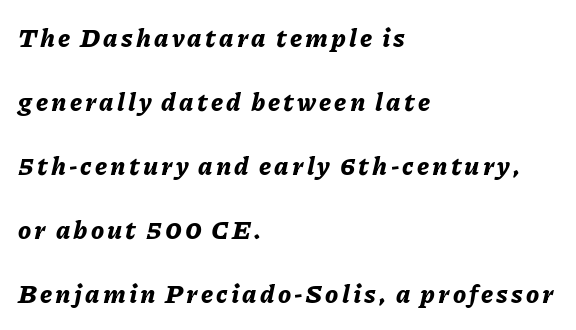
On the weight axis this lands at bold, roughly 700. The axis of the letterforms is tilted away from vertical. Descenders are the only things crossing below the line. The text block is weighted toward the left margin, trailing off unevenly rightward. What's the leading like? Stretched, with rows far apart.
